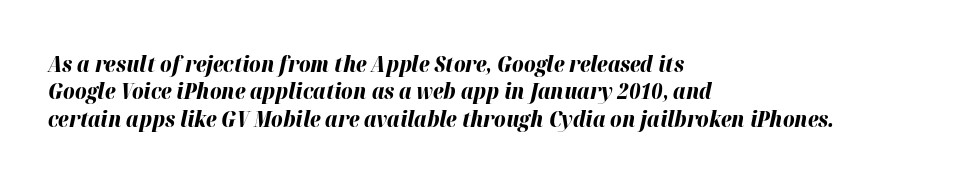
Looking at the ascenders, they clearly lean. Line starts are locked; line ends wander. The face used here is rendered with its standard letterfit. Regular leading. This is heavy type, rendered in bold.
